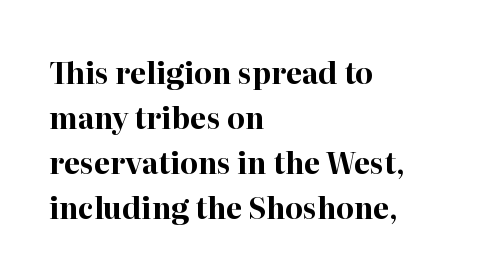
Q: Is the text bold? A: Yes.
Q: Is the text italic (slanted)? A: No, it is upright.
Q: Is the typeface a serif or a sans-serif typeface? A: Serif.
Q: Is the text underlined? A: No.
Q: How is the paragraph aligned? A: Left-aligned.
Q: Is the spacing between letters normal or unusually wide? A: Normal.
Q: Is the spacing between lines tight, normal or loose? A: Normal.
Q: Width (condensed, normal, or wide)? A: Normal.
Q: Stroke contrast? A: High.
Q: x-height? A: Medium.
Q: Monospaced? A: No.
